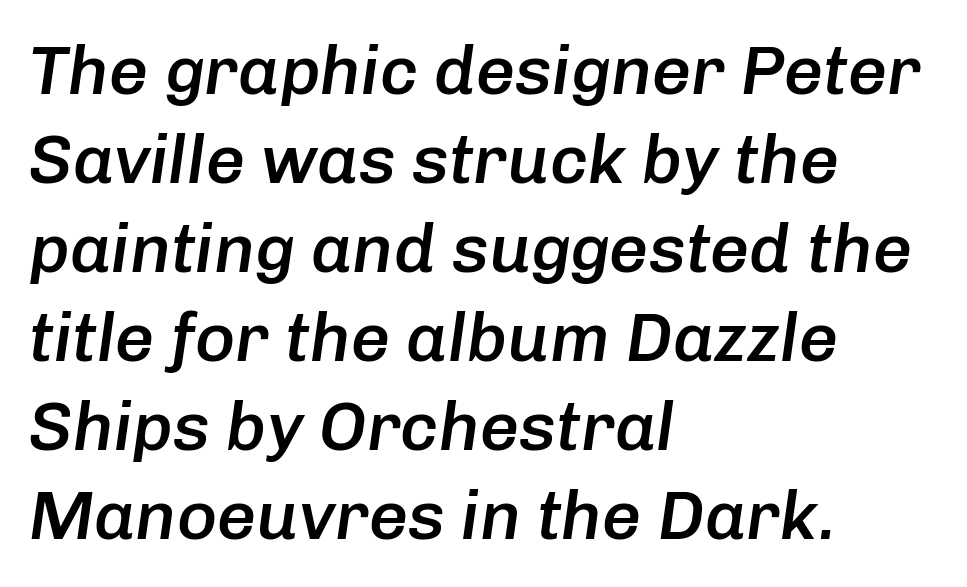
{"italic": "yes", "lean": "right", "slant_degrees": 8, "bold": "semi", "weight": "semibold", "width": "normal", "stroke_contrast": "low", "x_height": "medium", "monospaced": "no", "underline": "no", "align": "left", "line_spacing": "normal", "line_spacing_ratio": 1.29, "letter_spacing": "normal", "letter_spacing_em": 0.0, "glyph_px": 69}
